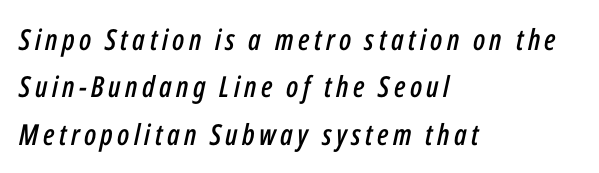
{"italic": "yes", "lean": "right", "slant_degrees": 12, "width": "condensed", "stroke_contrast": "low", "x_height": "medium", "monospaced": "no", "underline": "no", "align": "left", "line_spacing": "normal", "line_spacing_ratio": 1.63, "glyph_px": 29}
